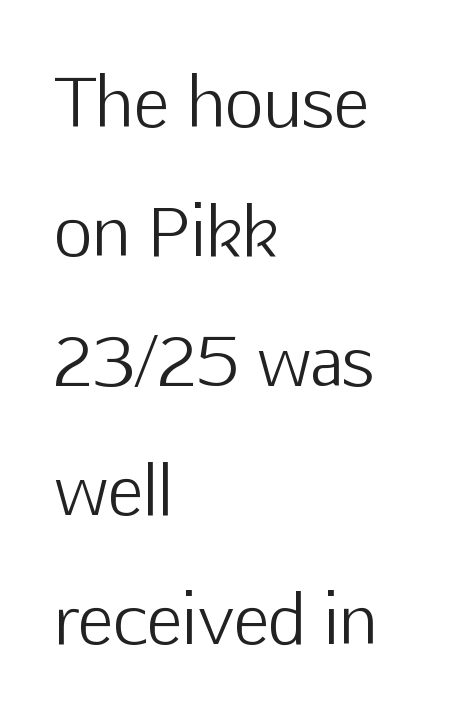
{"serif": "no", "italic": "no", "bold": "no", "weight": "light", "width": "normal", "stroke_contrast": "low", "x_height": "medium", "monospaced": "no", "underline": "no", "align": "left", "line_spacing": "loose", "line_spacing_ratio": 1.93, "letter_spacing": "normal", "letter_spacing_em": 0.0, "glyph_px": 67}
